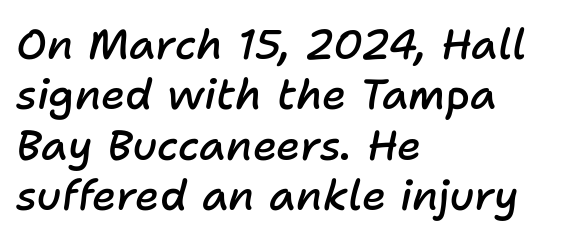
{"italic": "yes", "lean": "right", "slant_degrees": 11, "bold": "semi", "weight": "semibold", "width": "normal", "stroke_contrast": "low", "x_height": "medium", "monospaced": "no", "underline": "no", "align": "left", "line_spacing_ratio": 1.2, "letter_spacing": "normal", "letter_spacing_em": 0.0, "glyph_px": 42}
